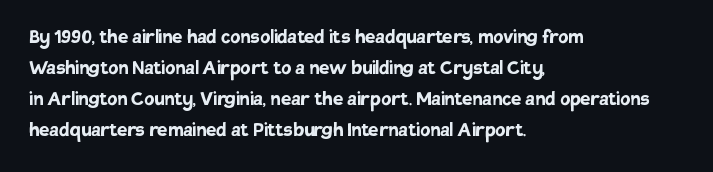
The image shows 23 px bold type, upright; set left-aligned, normal line spacing (1.35x), normal letter spacing, not underlined.
